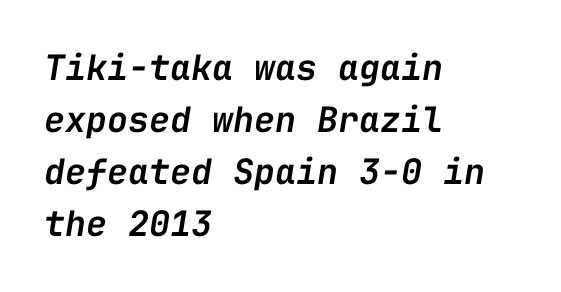
{"italic": "yes", "lean": "right", "slant_degrees": 9, "bold": "semi", "weight": "semibold", "width": "normal", "stroke_contrast": "low", "x_height": "medium", "monospaced": "yes", "underline": "no", "align": "left", "line_spacing": "normal", "line_spacing_ratio": 1.49, "letter_spacing": "normal", "letter_spacing_em": 0.0, "glyph_px": 35}
